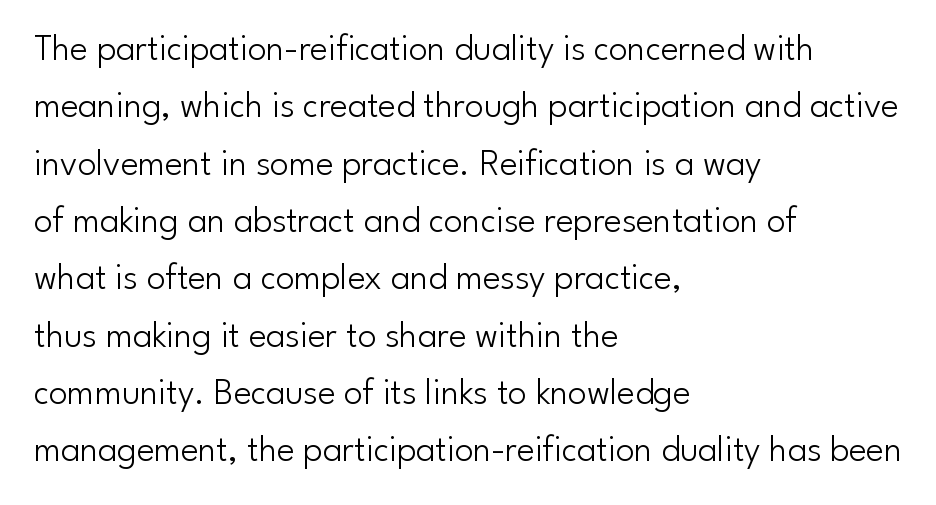
Q: Is the text bold? A: No.
Q: Is the text italic (slanted)? A: No, it is upright.
Q: Is the typeface a serif or a sans-serif typeface? A: Sans-serif.
Q: Is the text underlined? A: No.
Q: How is the paragraph aligned? A: Left-aligned.
Q: Is the spacing between letters normal or unusually wide? A: Normal.
Q: Is the spacing between lines tight, normal or loose? A: Normal.
Q: Width (condensed, normal, or wide)? A: Normal.
Q: Stroke contrast? A: Low.
Q: x-height? A: Small.
Q: Monospaced? A: No.
